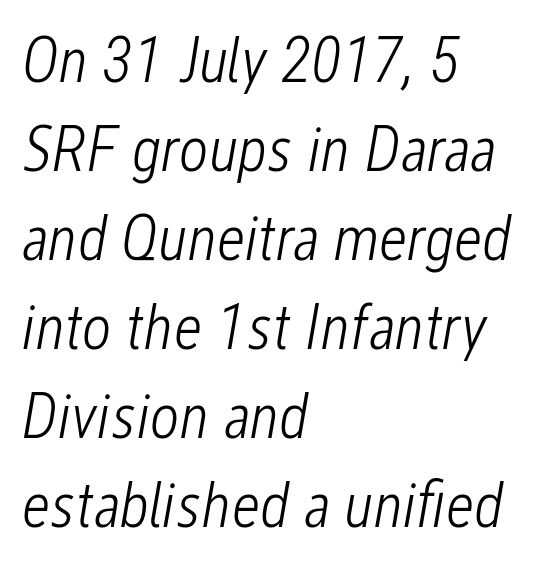
Q: Is the text bold? A: No.
Q: Is the text italic (slanted)? A: Yes, it leans right by about 12 degrees.
Q: Is the text underlined? A: No.
Q: How is the paragraph aligned? A: Left-aligned.
Q: Is the spacing between letters normal or unusually wide? A: Normal.
Q: Is the spacing between lines tight, normal or loose? A: Normal.
Q: Width (condensed, normal, or wide)? A: Condensed.
Q: Stroke contrast? A: Low.
Q: x-height? A: Medium.
Q: Monospaced? A: No.
